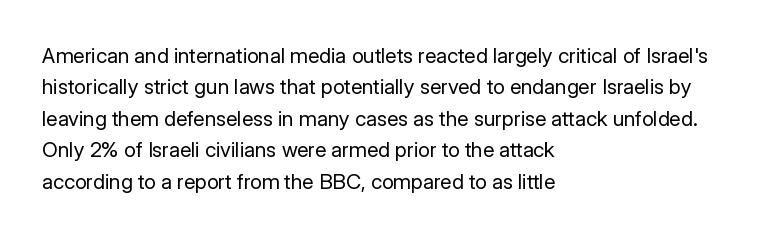
Q: Is the text bold? A: No.
Q: Is the text italic (slanted)? A: No, it is upright.
Q: Is the text underlined? A: No.
Q: How is the paragraph aligned? A: Left-aligned.
Q: Is the spacing between letters normal or unusually wide? A: Normal.
Q: Is the spacing between lines tight, normal or loose? A: Normal.
